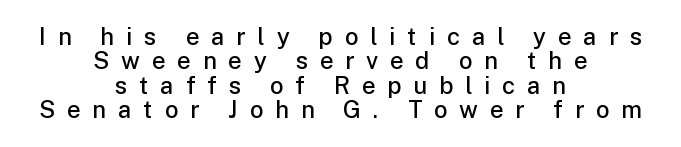
Q: Is the text bold? A: Semi-bold.
Q: Is the text italic (slanted)? A: No, it is upright.
Q: Is the text underlined? A: No.
Q: How is the paragraph aligned? A: Centered.
Q: Is the spacing between letters normal or unusually wide? A: Unusually wide.
Q: Is the spacing between lines tight, normal or loose? A: Tight.
